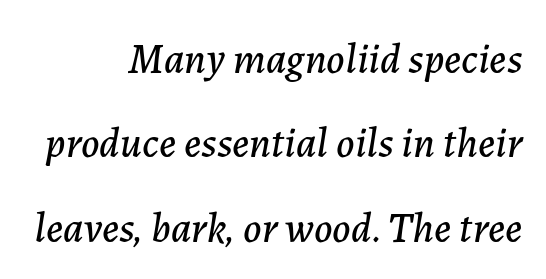
{"italic": "yes", "lean": "right", "slant_degrees": 7, "width": "normal", "stroke_contrast": "low", "x_height": "medium", "monospaced": "no", "underline": "no", "align": "right", "line_spacing": "loose", "line_spacing_ratio": 2.01, "letter_spacing": "normal", "letter_spacing_em": 0.0, "glyph_px": 42}
